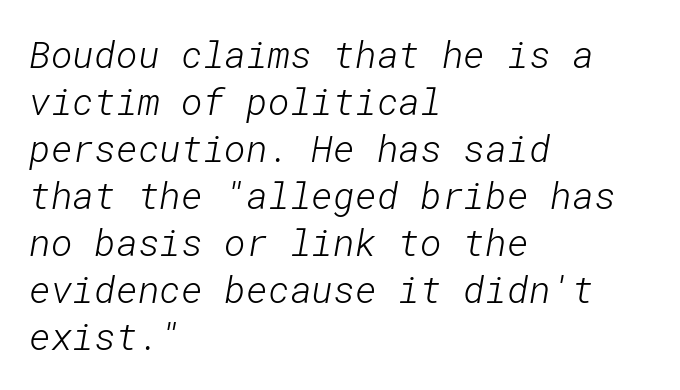
Regular leading. The characters display no serif detailing; their extremities are plain. Vertical stems look standard width or narrower in stroke. In terms of letterspacing, this is plain default setting. The lines are quadded left. Check under the words: just untouched page.
